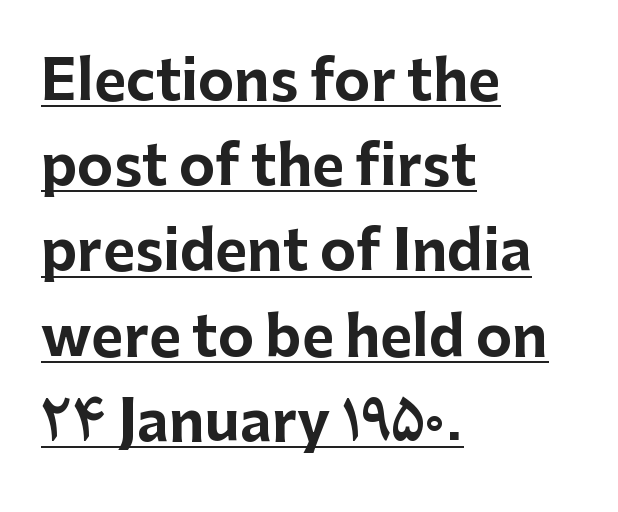
The image shows 55 px bold sans-serif type, upright; set left-aligned, normal line spacing (1.55x), normal letter spacing, underlined; low stroke contrast and a medium x-height.
